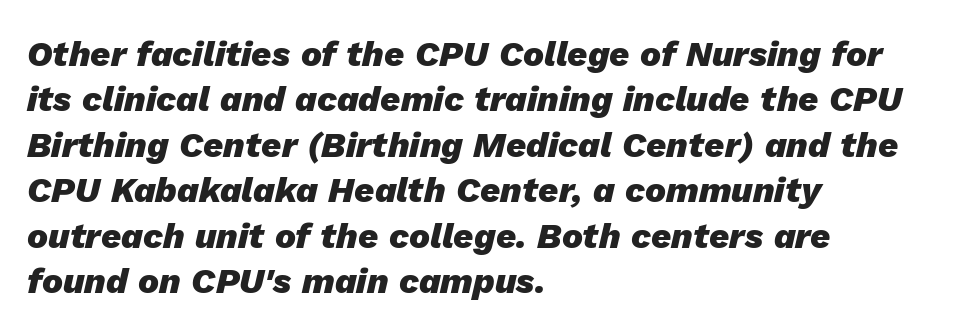
The image shows 35 px heavy type, italic (leaning right); set left-aligned, normal line spacing (1.3x), normal letter spacing, not underlined; low stroke contrast and a medium x-height.
